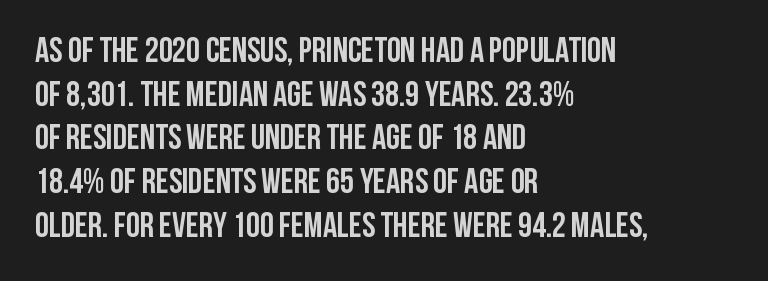
Q: Is the text bold? A: Yes.
Q: Is the text italic (slanted)? A: No, it is upright.
Q: Is the typeface a serif or a sans-serif typeface? A: Sans-serif.
Q: Is the text underlined? A: No.
Q: How is the paragraph aligned? A: Left-aligned.
Q: Is the spacing between letters normal or unusually wide? A: Normal.
Q: Is the spacing between lines tight, normal or loose? A: Normal.
Q: Width (condensed, normal, or wide)? A: Condensed.
Q: Stroke contrast? A: Low.
Q: x-height? A: Large.
Q: Monospaced? A: No.
